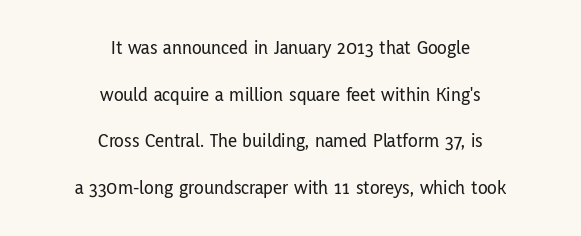
{"italic": "no", "underline": "no", "align": "center", "line_spacing": "loose", "line_spacing_ratio": 2.33, "letter_spacing": "normal", "letter_spacing_em": 0.0, "glyph_px": 20}
